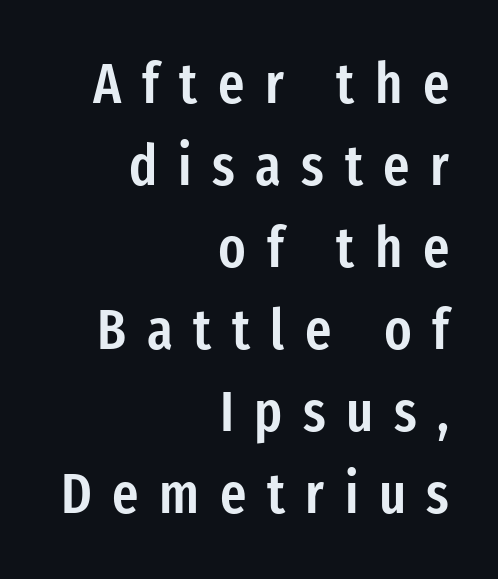
The image shows 57 px semibold, condensed sans-serif type, upright; set right-aligned, normal line spacing (1.44x), unusually wide letter spacing (+0.36 em), not underlined; low stroke contrast and a medium x-height.
